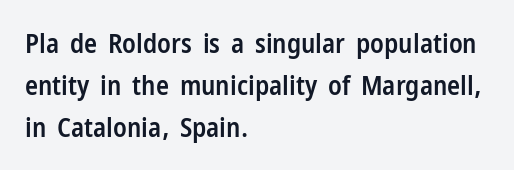
The image shows 27 px text type, upright; set left-aligned, normal line spacing (1.55x), normal letter spacing, not underlined.
